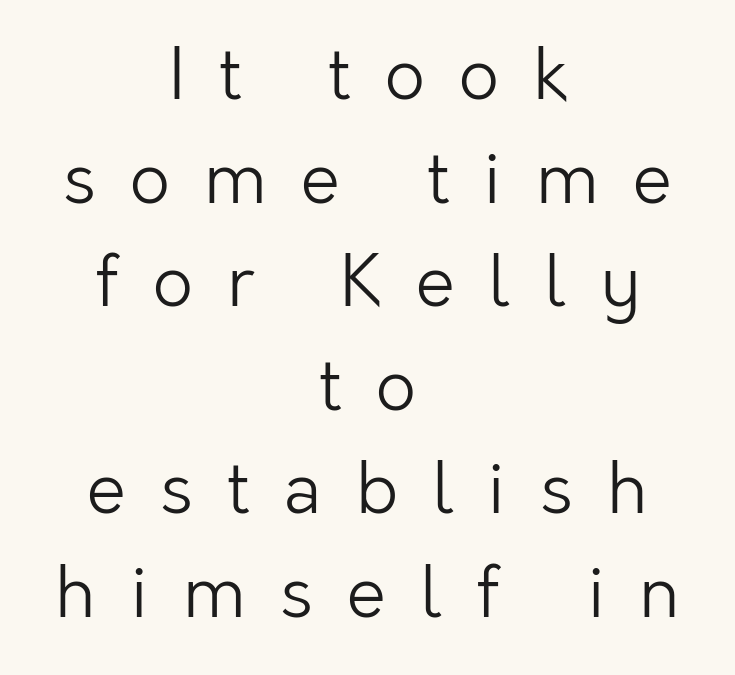
Q: Is the text bold? A: No.
Q: Is the text italic (slanted)? A: No, it is upright.
Q: Is the typeface a serif or a sans-serif typeface? A: Sans-serif.
Q: Is the text underlined? A: No.
Q: How is the paragraph aligned? A: Centered.
Q: Is the spacing between letters normal or unusually wide? A: Unusually wide.
Q: Is the spacing between lines tight, normal or loose? A: Normal.
Q: Width (condensed, normal, or wide)? A: Normal.
Q: Stroke contrast? A: Low.
Q: x-height? A: Medium.
Q: Monospaced? A: No.
